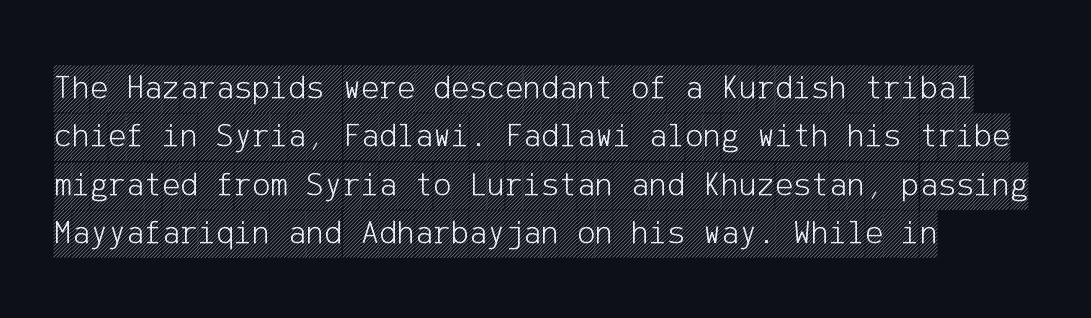
The image shows 34 px condensed type, upright; set left-aligned, normal line spacing (1.42x), normal letter spacing, not underlined; a large x-height.
